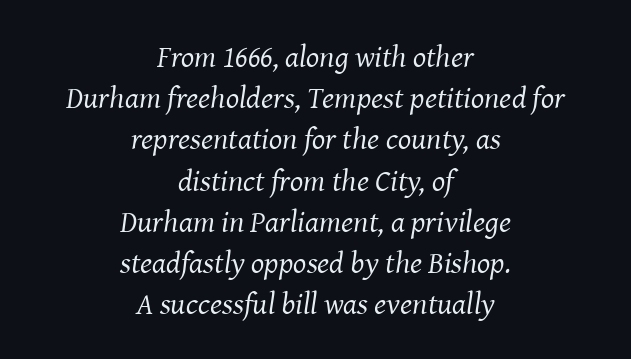
The image shows 31 px regular-weight serif type, italic (leaning right); set centered, normal line spacing (1.33x), normal letter spacing, not underlined; medium stroke contrast and a medium x-height.
